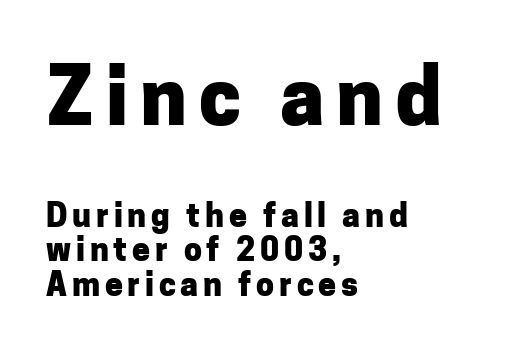
Which of the two is more prominent by size? The first, at the top. The glyphs have the mass of a bold cut. Each letter keeps its own natural width here, so spacing adapts to shape. The lettering holds an erect, upright posture throughout. Horizontal alignment here is leftward, the default for most running prose. Regarding leading, the lines here are crowded together.
